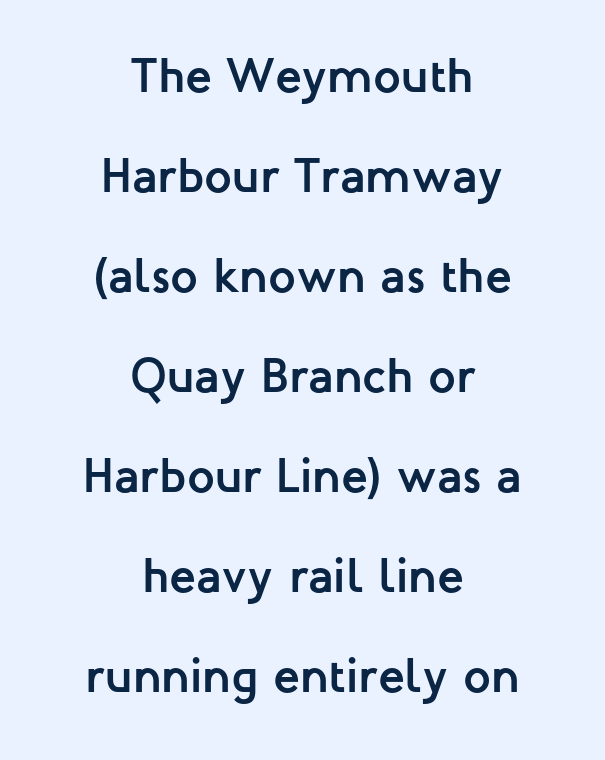
Q: Is the text bold? A: Yes.
Q: Is the text italic (slanted)? A: No, it is upright.
Q: Is the typeface a serif or a sans-serif typeface? A: Sans-serif.
Q: Is the text underlined? A: No.
Q: How is the paragraph aligned? A: Centered.
Q: Is the spacing between letters normal or unusually wide? A: Normal.
Q: Is the spacing between lines tight, normal or loose? A: Loose.
Q: Width (condensed, normal, or wide)? A: Normal.
Q: Stroke contrast? A: Low.
Q: x-height? A: Medium.
Q: Monospaced? A: No.
